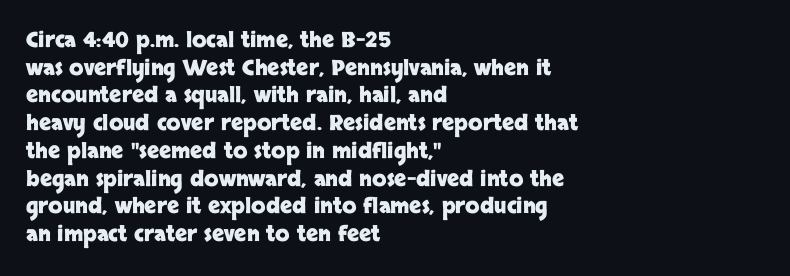
{"italic": "no", "bold": "yes", "underline": "no", "align": "left", "line_spacing": "normal", "line_spacing_ratio": 1.32, "letter_spacing": "normal", "letter_spacing_em": 0.0, "glyph_px": 21}
